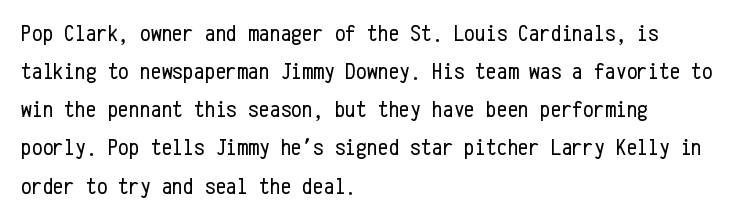
Q: Is the text bold? A: No.
Q: Is the text italic (slanted)? A: No, it is upright.
Q: Is the text underlined? A: No.
Q: How is the paragraph aligned? A: Left-aligned.
Q: Is the spacing between letters normal or unusually wide? A: Normal.
Q: Is the spacing between lines tight, normal or loose? A: Normal.
